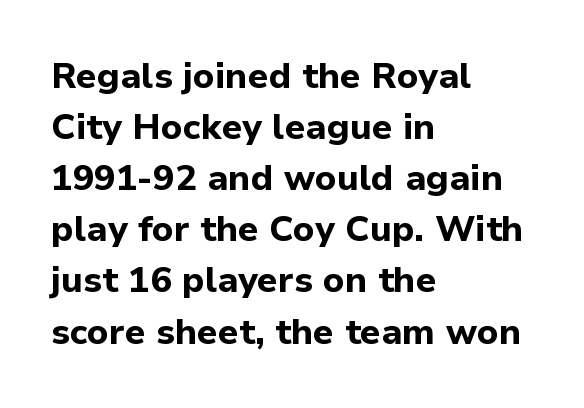
The image shows 36 px bold sans-serif type, upright; set left-aligned, normal line spacing (1.42x), normal letter spacing, not underlined; low stroke contrast and a medium x-height.
